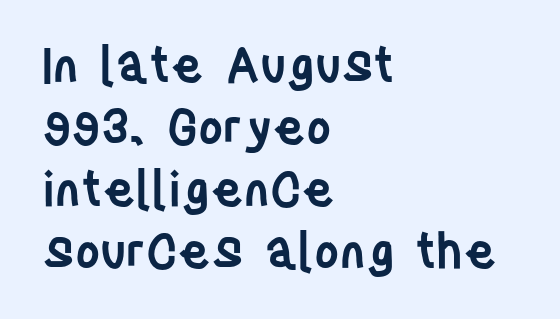
The image shows 48 px semibold, condensed sans-serif type, upright; set left-aligned, normal line spacing (1.29x), normal letter spacing, not underlined; low stroke contrast and a large x-height.
